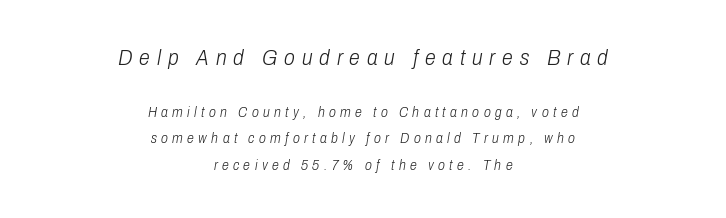
The image shows 22 px text type, italic (leaning right); set centered, line spacing 1.88x, unusually wide letter spacing (+0.31 em), not underlined; the first (top) block is 1.57x larger.
